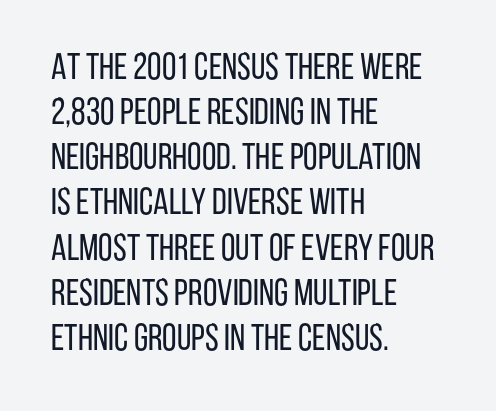
The image shows 37 px regular-weight, condensed sans-serif type, upright; set left-aligned, line spacing 1.22x, normal letter spacing, not underlined; low stroke contrast and a large x-height.
